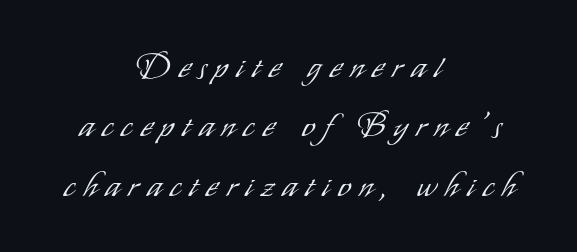
A light-to-regular cut is what we see here. Characters follow at a spacing far wider than the type designer built in. The letters advance in unequal steps, a hallmark of proportional type.
